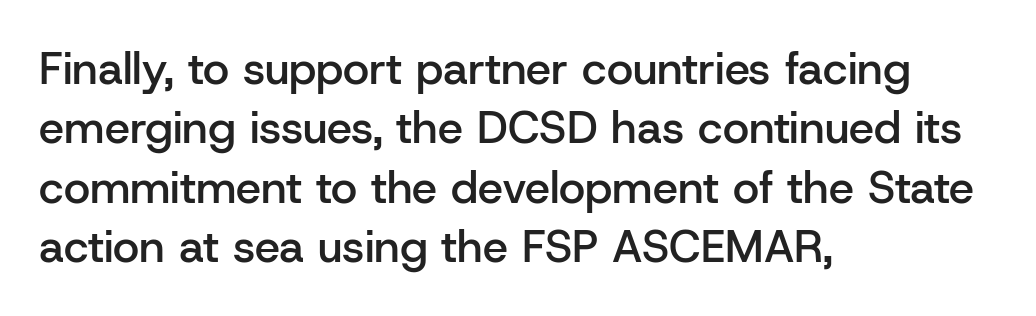
The image shows 45 px semibold sans-serif type, upright; set left-aligned, normal line spacing (1.32x), normal letter spacing, not underlined; low stroke contrast and a medium x-height.
